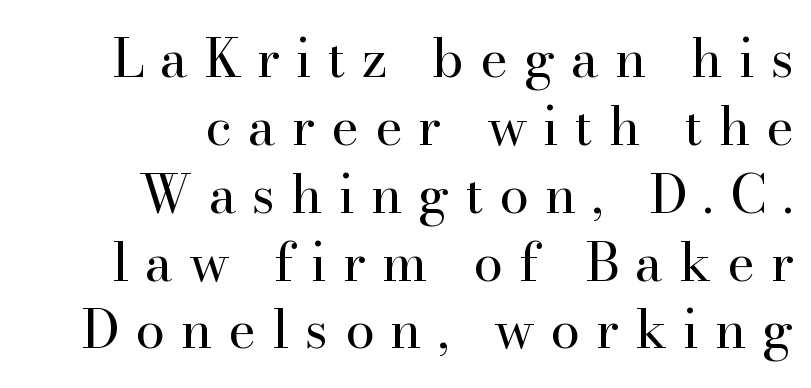
One-word summary of the alignment: right. The line-height multiplier appears to be the usual default. Unlike italic type, these characters show no tilt at all. Between one letter and the next there's a generous, obvious gap. No word sits above an underline.
